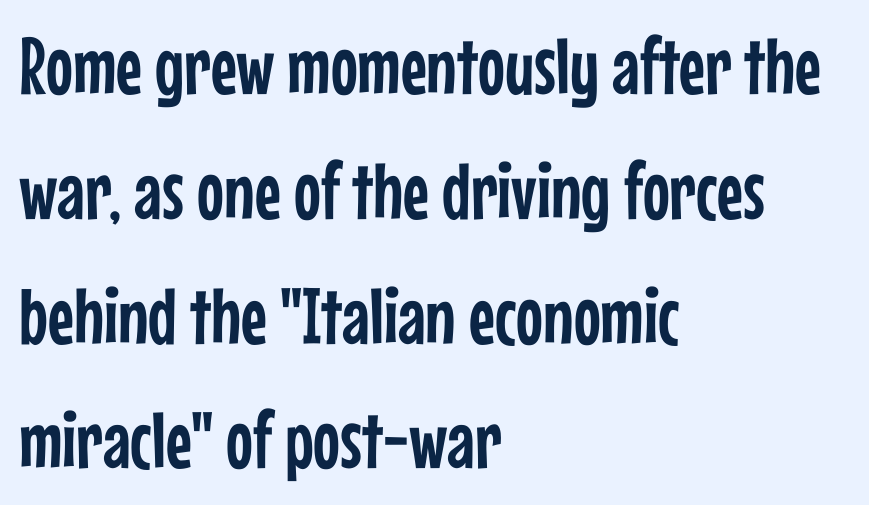
The image shows 80 px condensed sans-serif type, upright; set left-aligned, normal line spacing (1.56x), normal letter spacing, not underlined; low stroke contrast and a medium x-height.
